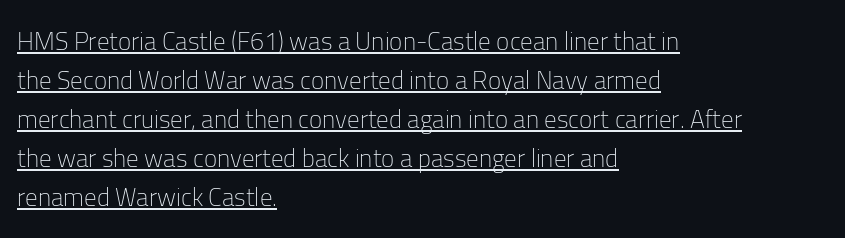
Letters have the restrained weight of plain body copy at most. In designer terms, the underline attribute is active on this setting. Compared with typical paragraphs, the rows here are spaced about the same. The typography opts for an upright posture over an oblique one.
